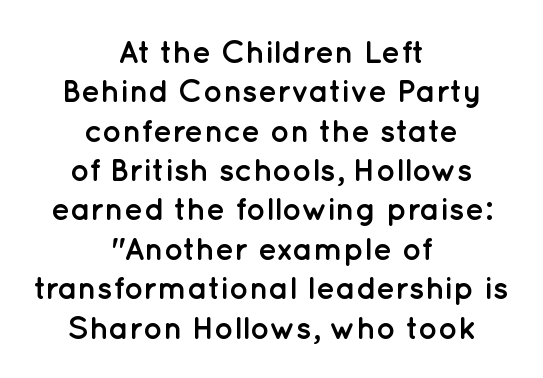
The image shows 32 px semibold sans-serif type, upright; set centered, line spacing 1.23x, normal letter spacing, not underlined; low stroke contrast and a medium x-height.
